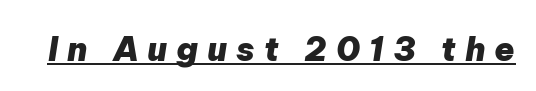
The image shows 33 px heavy type, italic (leaning right); set unusually wide letter spacing (+0.27 em), underlined; low stroke contrast and a medium x-height.
